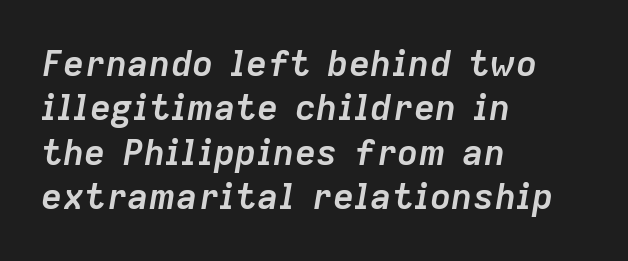
The image shows 36 px semibold type, italic (leaning right); set left-aligned, line spacing 1.23x, normal letter spacing, not underlined; low stroke contrast and a medium x-height.
